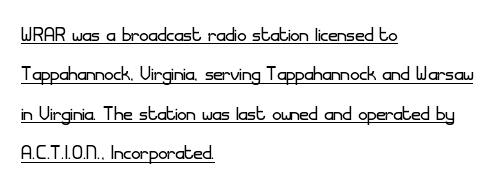
{"italic": "no", "bold": "no", "underline": "yes", "align": "left", "line_spacing": "normal", "line_spacing_ratio": 1.58, "letter_spacing": "normal", "letter_spacing_em": 0.0, "glyph_px": 25}
